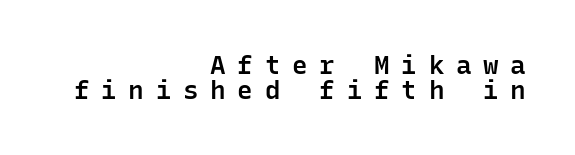
{"italic": "no", "bold": "semi", "underline": "no", "align": "right", "line_spacing": "tight", "line_spacing_ratio": 0.96, "letter_spacing": "wide", "letter_spacing_em": 0.45, "glyph_px": 26}
